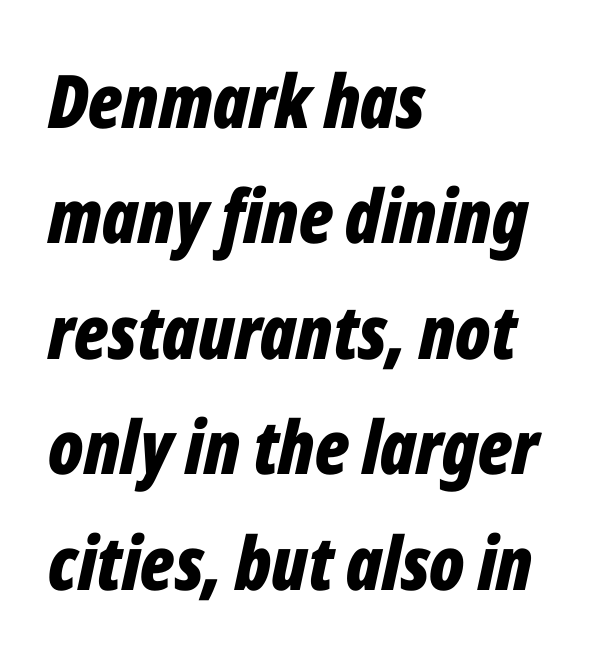
{"italic": "yes", "lean": "right", "slant_degrees": 12, "bold": "yes", "weight": "bold", "width": "condensed", "stroke_contrast": "low", "x_height": "medium", "monospaced": "no", "underline": "no", "align": "left", "line_spacing": "normal", "line_spacing_ratio": 1.56, "letter_spacing": "normal", "letter_spacing_em": 0.0, "glyph_px": 74}
